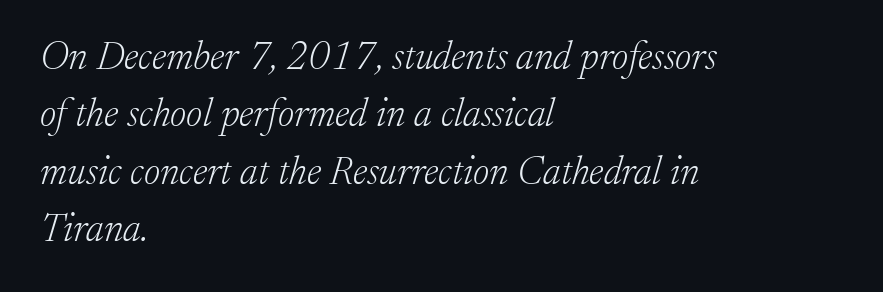
The image shows 39 px light serif type, italic (leaning right); set left-aligned, normal line spacing (1.47x), normal letter spacing, not underlined; low stroke contrast and a medium x-height.
